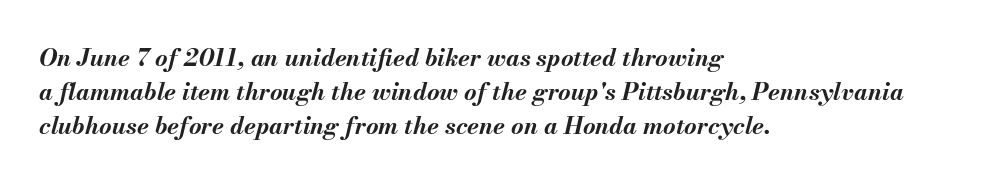
The image shows 24 px bold type, italic (leaning right); set left-aligned, normal line spacing (1.41x), normal letter spacing, not underlined.
